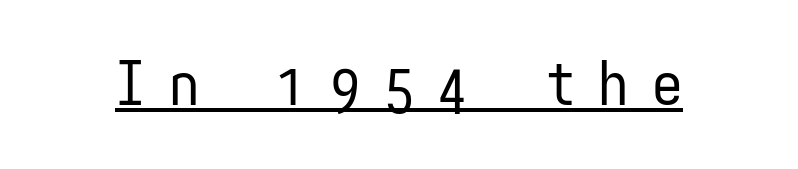
These lines were composed using upright roman letters. The strokes carry an ordinary text weight at most. Looks like terminal output: every glyph gets an equal slot. The passage shown is typeset with a sans-serif family. These lines have a slow, spaced-out rhythm from letter to letter. Is there an underline? Yes — a line sits under the letters.
